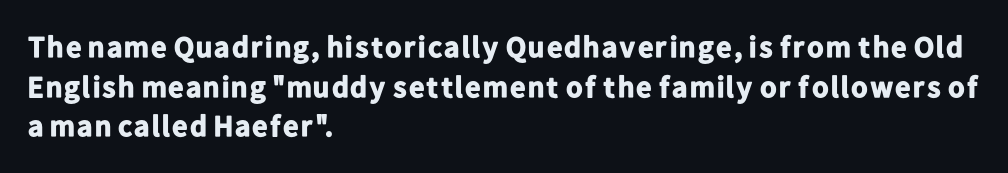
The image shows 30 px bold sans-serif type, upright; set left-aligned, normal line spacing (1.32x), normal letter spacing, not underlined; low stroke contrast and a medium x-height.
